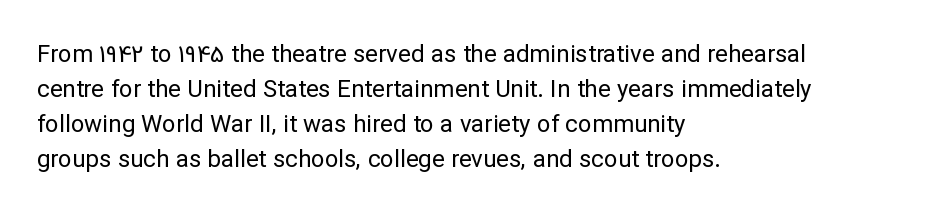
Q: Is the text bold? A: No.
Q: Is the text italic (slanted)? A: No, it is upright.
Q: Is the text underlined? A: No.
Q: How is the paragraph aligned? A: Left-aligned.
Q: Is the spacing between letters normal or unusually wide? A: Normal.
Q: Is the spacing between lines tight, normal or loose? A: Normal.
